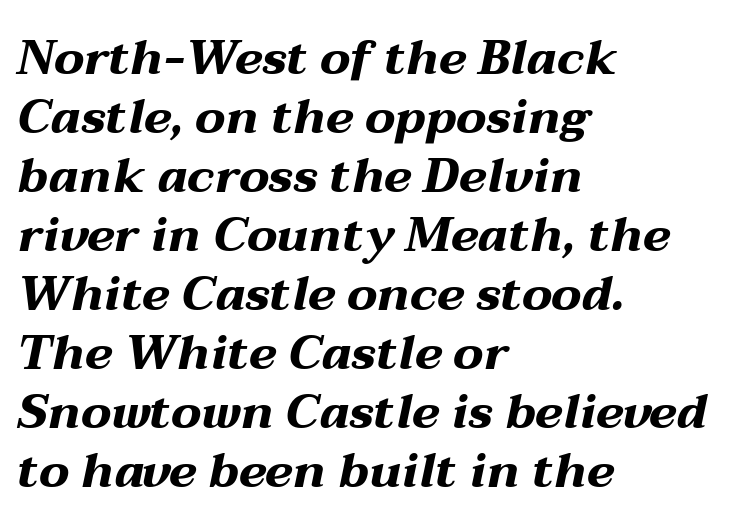
Q: Is the text bold? A: Yes.
Q: Is the text italic (slanted)? A: Yes, it leans right by about 12 degrees.
Q: Is the text underlined? A: No.
Q: How is the paragraph aligned? A: Left-aligned.
Q: Is the spacing between letters normal or unusually wide? A: Normal.
Q: Width (condensed, normal, or wide)? A: Wide.
Q: Stroke contrast? A: Medium.
Q: x-height? A: Medium.
Q: Monospaced? A: No.
